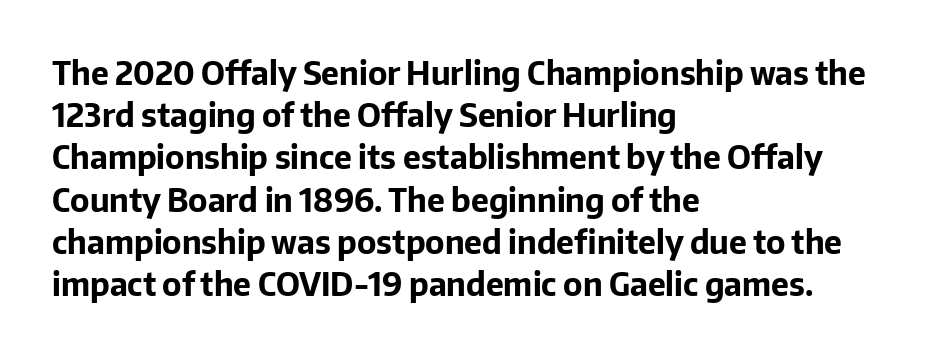
Bold? Absolutely — the strokes are thick and heavy. This sample has the flowing, uneven cadence of proportional lettering. The rendering shows plain stroke endings on the letterforms — a sans-serif design. This sample is left-justified, so line endings fall wherever the words run out.
